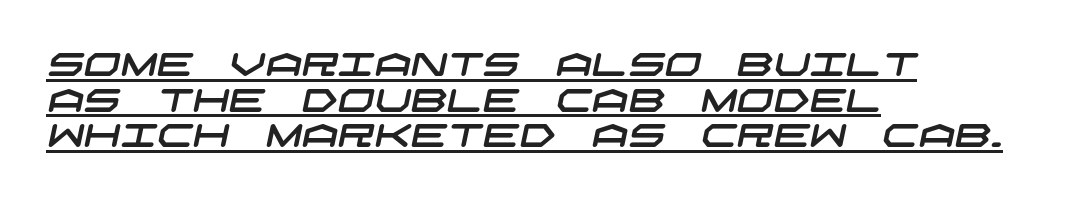
{"serif": "no", "width": "wide", "stroke_contrast": "low", "x_height": "large", "underline": "yes", "align": "left", "line_spacing": "tight", "line_spacing_ratio": 1.11, "letter_spacing": "normal", "letter_spacing_em": 0.0, "glyph_px": 32}
